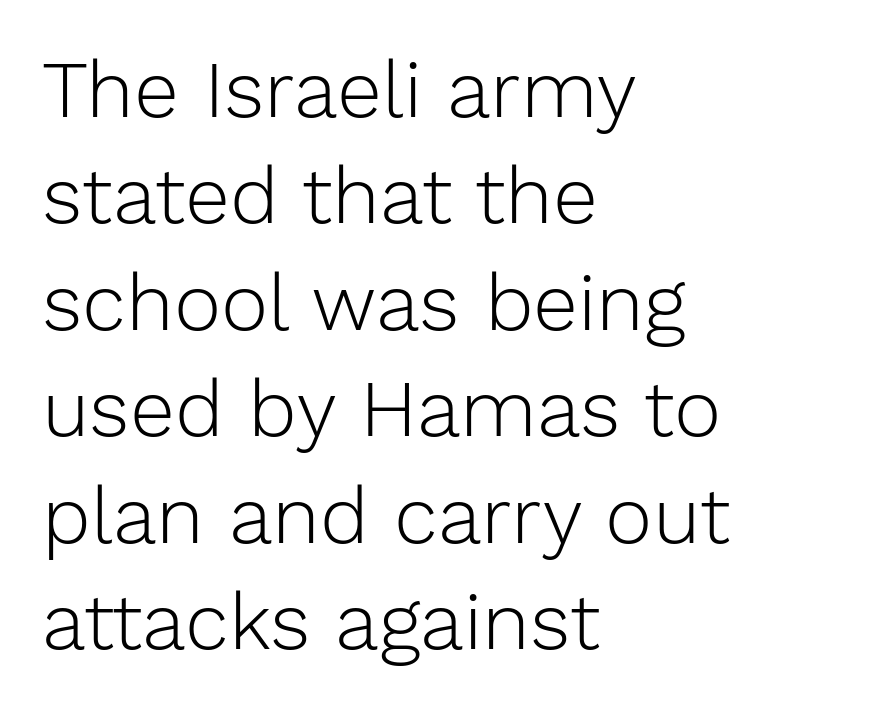
Q: Is the text bold? A: No.
Q: Is the text italic (slanted)? A: No, it is upright.
Q: Is the typeface a serif or a sans-serif typeface? A: Sans-serif.
Q: Is the text underlined? A: No.
Q: How is the paragraph aligned? A: Left-aligned.
Q: Is the spacing between letters normal or unusually wide? A: Normal.
Q: Is the spacing between lines tight, normal or loose? A: Normal.
Q: Width (condensed, normal, or wide)? A: Normal.
Q: Stroke contrast? A: Low.
Q: x-height? A: Medium.
Q: Monospaced? A: No.
